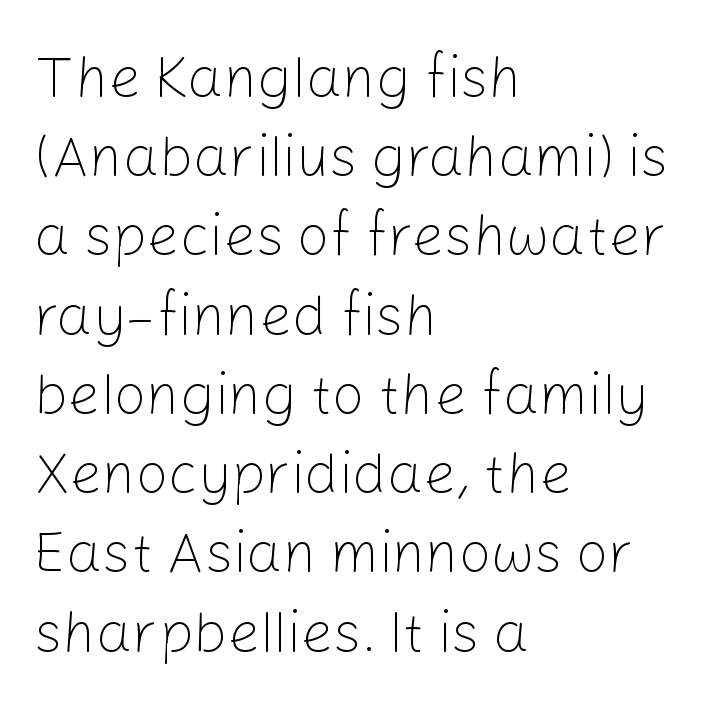
Q: Is the text bold? A: No.
Q: Is the text italic (slanted)? A: No, it is upright.
Q: Is the typeface a serif or a sans-serif typeface? A: Sans-serif.
Q: Is the text underlined? A: No.
Q: How is the paragraph aligned? A: Left-aligned.
Q: Is the spacing between letters normal or unusually wide? A: Normal.
Q: Is the spacing between lines tight, normal or loose? A: Normal.
Q: Width (condensed, normal, or wide)? A: Normal.
Q: Stroke contrast? A: Low.
Q: x-height? A: Medium.
Q: Monospaced? A: No.
